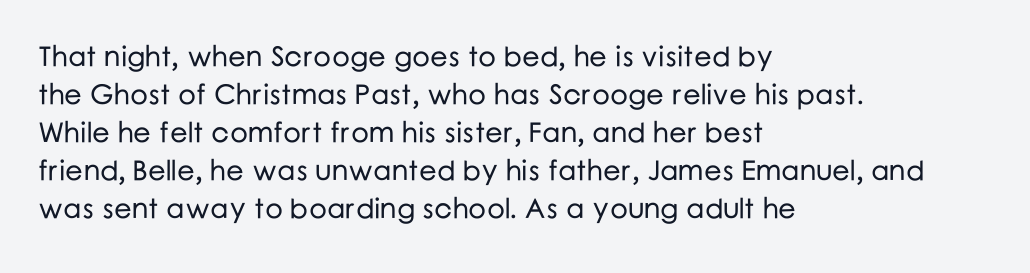
The space beneath each line is pristine and unruled. This rendering employs a face without finishing strokes, i.e., a sans-serif. Every row of glyphs begins at an identical x-position on the left. The face used here is proportionally spaced, like ordinary book or web type.
